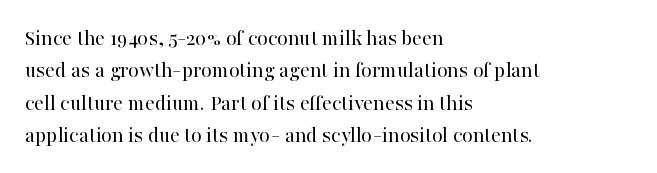
Does extra space separate the letters? No, they use regular spacing. Compared with a typical body face, this is equally light or lighter still. Casual observation: everything's shoved over to the left. This sample keeps an unexceptional amount of space between lines.
